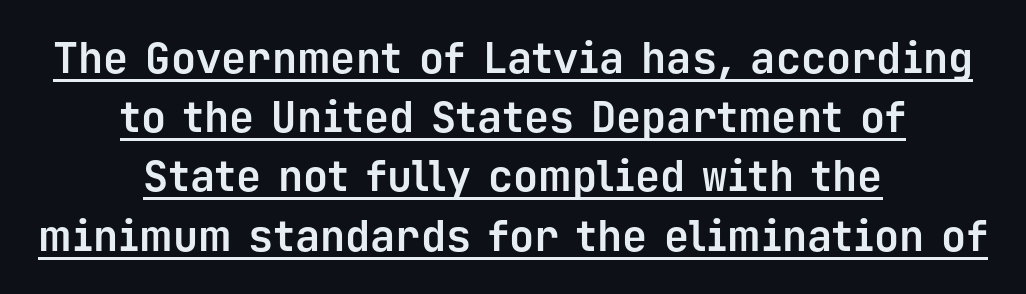
Looks like terminal output: every glyph gets an equal slot. Is there an underline? Yes — a line sits under the letters. Nope, not italic — everything's standing straight. The letters sit at their default tracking, neither squeezed nor spread. The rag falls on both sides of this text block equally.
